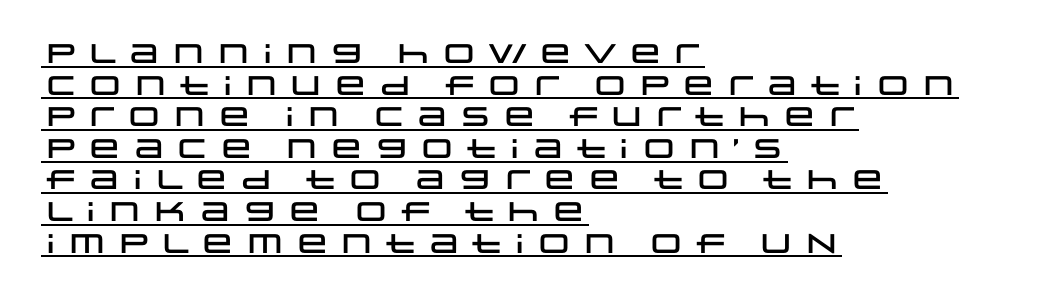
{"italic": "no", "underline": "yes", "align": "left", "line_spacing_ratio": 1.17, "glyph_px": 27}
